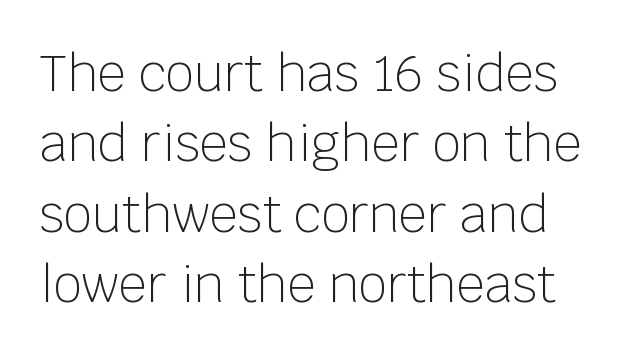
{"serif": "no", "italic": "no", "bold": "no", "weight": "light", "width": "normal", "stroke_contrast": "low", "x_height": "large", "monospaced": "no", "underline": "no", "line_spacing": "normal", "line_spacing_ratio": 1.41, "letter_spacing": "normal", "letter_spacing_em": 0.0, "glyph_px": 50}
